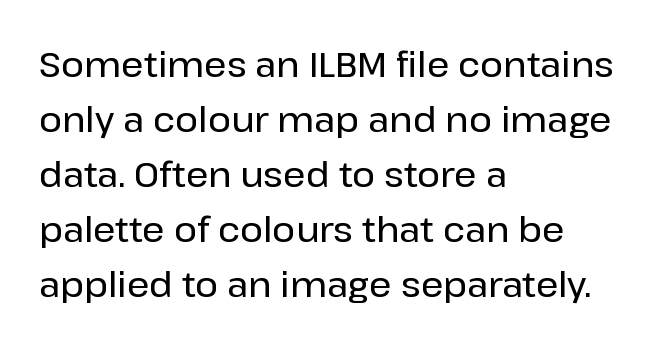
{"serif": "no", "italic": "no", "width": "normal", "stroke_contrast": "low", "x_height": "medium", "monospaced": "no", "underline": "no", "align": "left", "line_spacing": "normal", "line_spacing_ratio": 1.57, "letter_spacing": "normal", "letter_spacing_em": 0.0, "glyph_px": 35}
